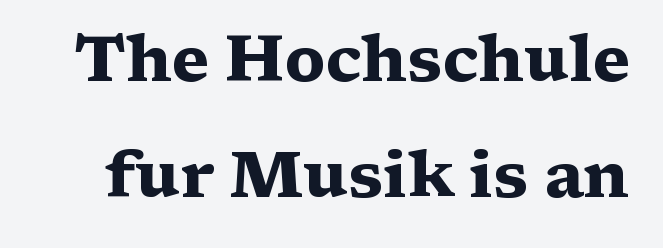
{"serif": "yes", "italic": "no", "bold": "yes", "weight": "heavy", "width": "wide", "stroke_contrast": "medium", "x_height": "medium", "monospaced": "no", "underline": "no", "line_spacing_ratio": 1.78, "letter_spacing": "normal", "letter_spacing_em": 0.0, "glyph_px": 65}
